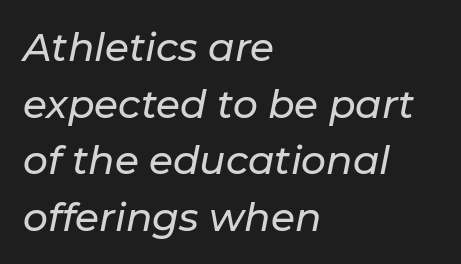
Q: Is the text italic (slanted)? A: Yes, it leans right by about 11 degrees.
Q: Is the text underlined? A: No.
Q: How is the paragraph aligned? A: Left-aligned.
Q: Is the spacing between letters normal or unusually wide? A: Normal.
Q: Is the spacing between lines tight, normal or loose? A: Normal.
Q: Width (condensed, normal, or wide)? A: Normal.
Q: Stroke contrast? A: Low.
Q: x-height? A: Medium.
Q: Monospaced? A: No.
